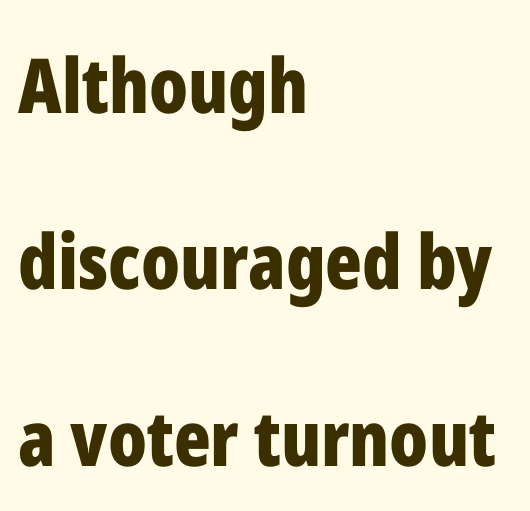
{"serif": "no", "italic": "no", "bold": "yes", "weight": "bold", "width": "condensed", "stroke_contrast": "low", "x_height": "medium", "monospaced": "no", "underline": "no", "align": "left", "line_spacing": "loose", "line_spacing_ratio": 2.32, "letter_spacing": "normal", "letter_spacing_em": 0.0, "glyph_px": 76}
